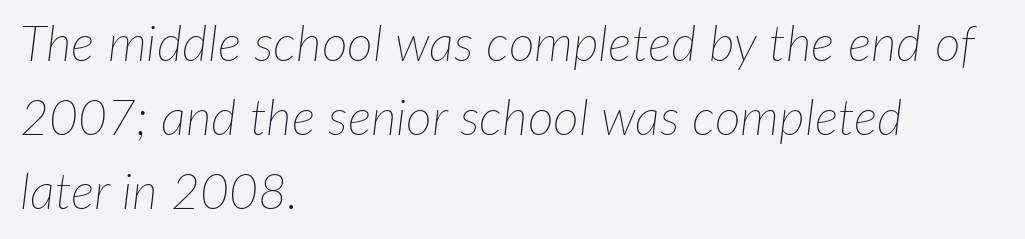
Q: Is the text bold? A: No.
Q: Is the text italic (slanted)? A: Yes, it leans right by about 7 degrees.
Q: Is the text underlined? A: No.
Q: How is the paragraph aligned? A: Left-aligned.
Q: Is the spacing between letters normal or unusually wide? A: Normal.
Q: Is the spacing between lines tight, normal or loose? A: Normal.
Q: Width (condensed, normal, or wide)? A: Normal.
Q: Stroke contrast? A: Low.
Q: x-height? A: Medium.
Q: Monospaced? A: No.
